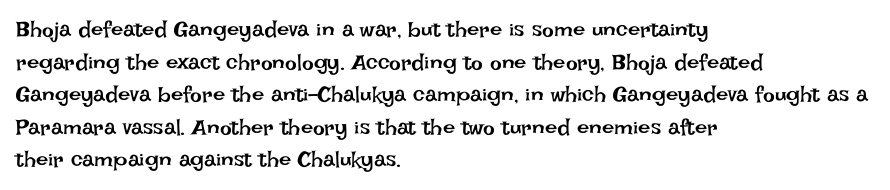
Rows of type keep a routine distance in the vertical direction. The space beneath each line is pristine and unruled. Which margin do the lines hug? The left one — the right edge is uneven. The letterforms sit shoulder to shoulder at normal distance.
